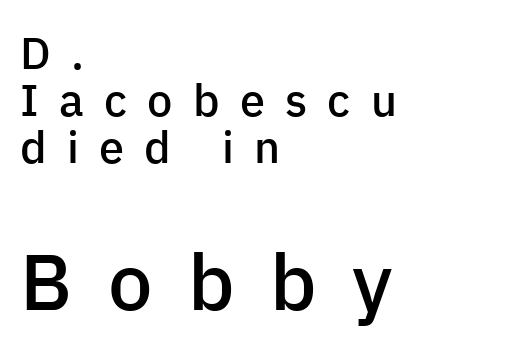
The image shows 79 px semibold sans-serif type, upright; set left-aligned, tight line spacing (1.04x), unusually wide letter spacing (+0.45 em), not underlined; the second (bottom) block is 1.76x larger; low stroke contrast and a medium x-height.
